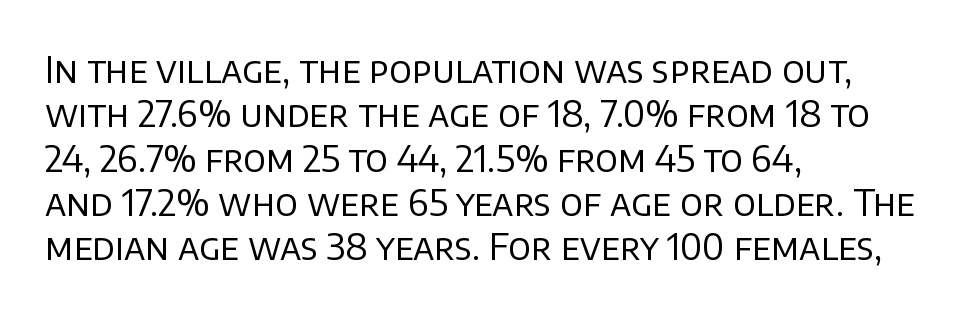
The image shows 36 px regular-weight sans-serif type, upright; set left-aligned, line spacing 1.23x, normal letter spacing, not underlined; low stroke contrast and a large x-height.
